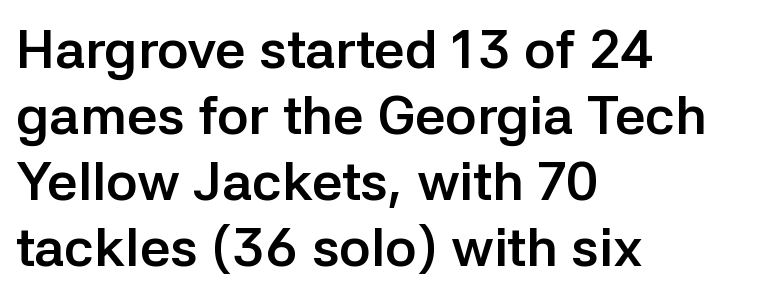
{"serif": "no", "italic": "no", "bold": "yes", "weight": "semibold", "width": "normal", "stroke_contrast": "low", "x_height": "medium", "monospaced": "no", "underline": "no", "align": "left", "line_spacing_ratio": 1.22, "letter_spacing": "normal", "letter_spacing_em": 0.0, "glyph_px": 54}
